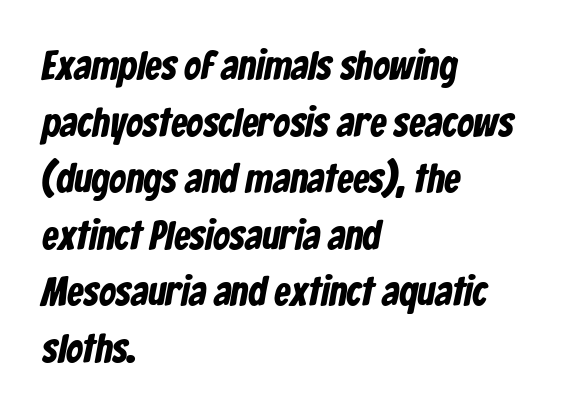
Q: Is the typeface a serif or a sans-serif typeface? A: Sans-serif.
Q: Is the text underlined? A: No.
Q: How is the paragraph aligned? A: Left-aligned.
Q: Is the spacing between letters normal or unusually wide? A: Normal.
Q: Is the spacing between lines tight, normal or loose? A: Normal.
Q: Width (condensed, normal, or wide)? A: Condensed.
Q: Stroke contrast? A: Low.
Q: x-height? A: Medium.
Q: Monospaced? A: No.
